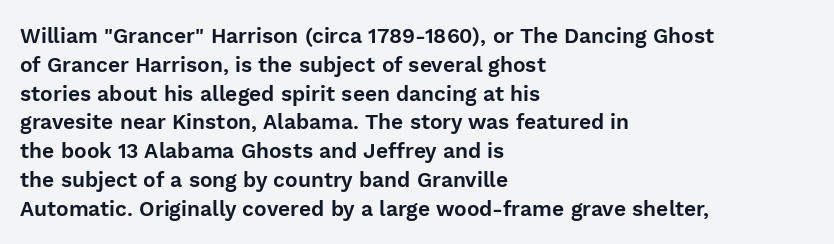
The image shows 21 px text type, upright; set left-aligned, normal line spacing (1.37x), normal letter spacing, not underlined.
